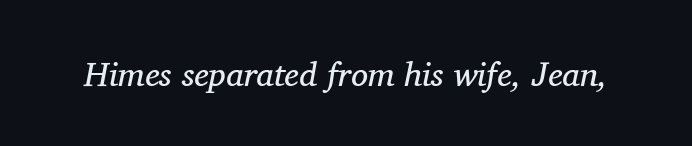
Q: Is the text bold? A: No.
Q: Is the text italic (slanted)? A: Yes, it leans right by about 11 degrees.
Q: Is the typeface a serif or a sans-serif typeface? A: Serif.
Q: Is the text underlined? A: No.
Q: Is the spacing between letters normal or unusually wide? A: Normal.
Q: Width (condensed, normal, or wide)? A: Normal.
Q: Stroke contrast? A: Medium.
Q: x-height? A: Medium.
Q: Monospaced? A: No.
